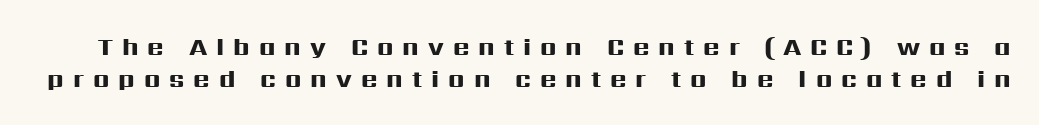
Q: Is the text bold? A: Yes.
Q: Is the text italic (slanted)? A: No, it is upright.
Q: Is the text underlined? A: No.
Q: Is the spacing between letters normal or unusually wide? A: Unusually wide.
Q: Is the spacing between lines tight, normal or loose? A: Normal.
